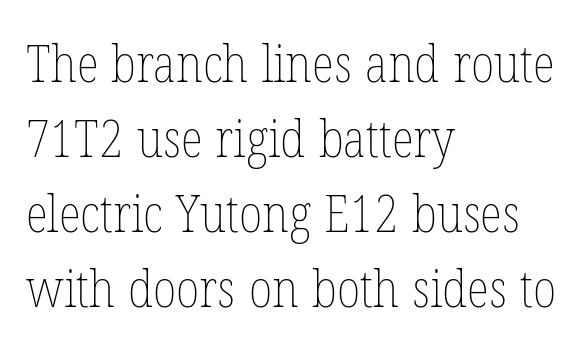
Do the characters align in a grid? No, the font is proportional. Each line starts at the same left margin while the right side varies. Just letters on the line, the space beneath them empty. The rendering keeps characters at their native spacing.
